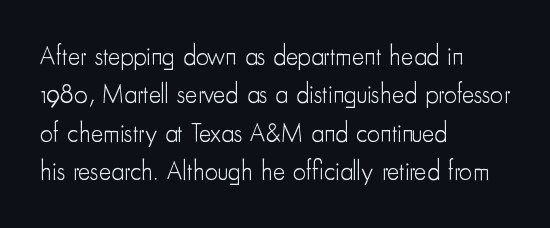
Q: Is the text bold? A: No.
Q: Is the text italic (slanted)? A: No, it is upright.
Q: Is the text underlined? A: No.
Q: How is the paragraph aligned? A: Left-aligned.
Q: Is the spacing between letters normal or unusually wide? A: Normal.
Q: Is the spacing between lines tight, normal or loose? A: Normal.
